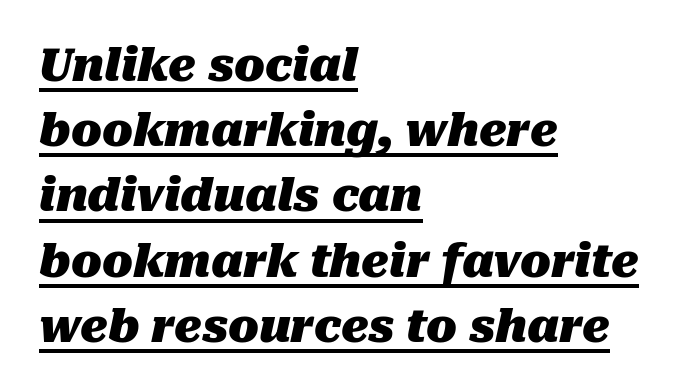
{"italic": "yes", "lean": "right", "slant_degrees": 10, "bold": "yes", "weight": "heavy", "width": "normal", "stroke_contrast": "medium", "x_height": "medium", "monospaced": "no", "underline": "yes", "align": "left", "line_spacing": "normal", "line_spacing_ratio": 1.45, "letter_spacing": "normal", "letter_spacing_em": 0.0, "glyph_px": 45}
